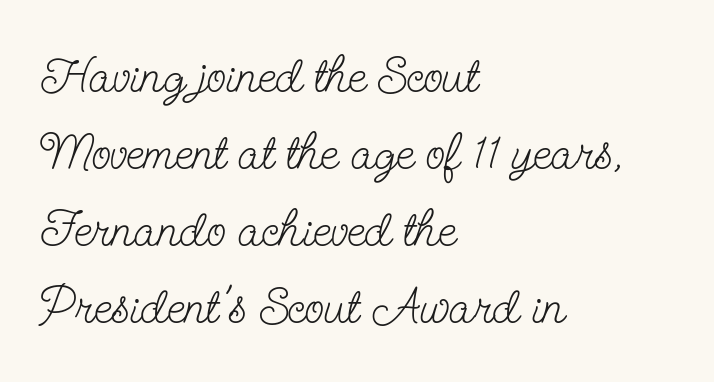
Looks like regular typesetting: each glyph gets only the width it needs. Students, note that the glyphs here touch the page at normal intervals. These glyphs show unthickened strokes, regular width or finer. Alignment: flush left. The passage shown is not underscored anywhere.
